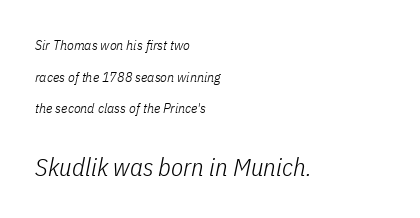
Rows of type keep a wide berth in the vertical direction. The letters look calm and open, with moderate or lighter stems. All the whitespace from short lines collects on the right. No extra tracking has been applied to these lines. The typography opts for an oblique posture over an upright one. The emphasis by scale lands on block number two, below.
